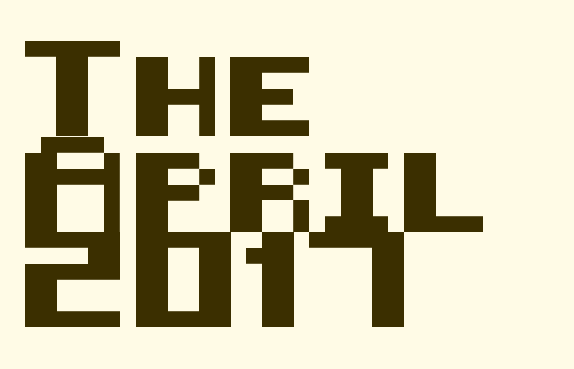
Is the letter spacing exaggerated? No — it looks like the ordinary default. This is sans-serif lettering, the kind often seen on screens and signage. The typography opts for an upright posture over an oblique one. The strip under each line holds only bare page. Is the block centered? No — it sits flush against the left margin.
